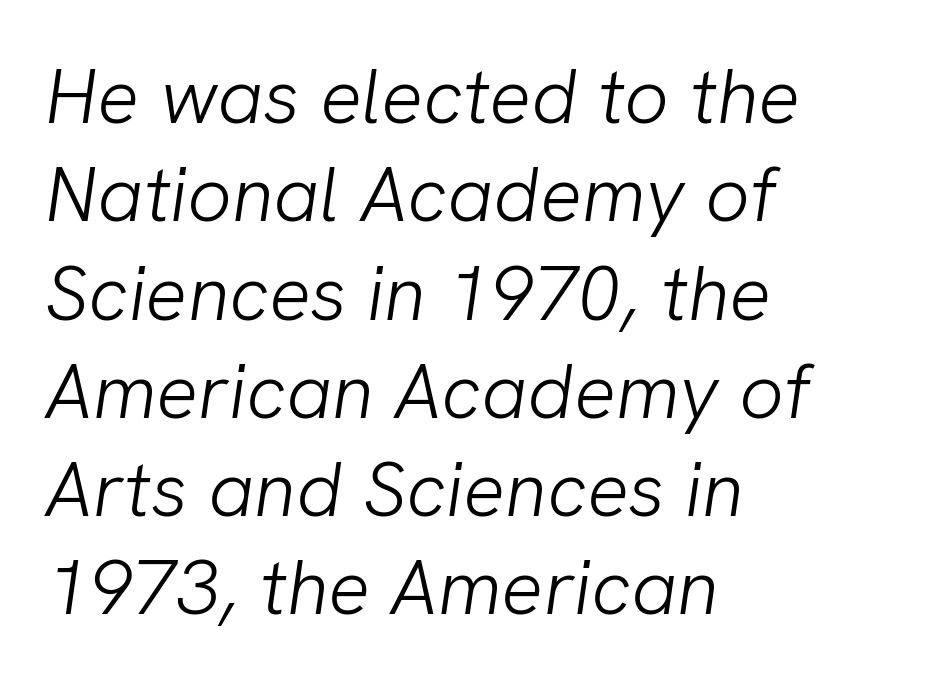
Q: Is the text bold? A: No.
Q: Is the typeface a serif or a sans-serif typeface? A: Sans-serif.
Q: Is the text underlined? A: No.
Q: How is the paragraph aligned? A: Left-aligned.
Q: Is the spacing between letters normal or unusually wide? A: Normal.
Q: Is the spacing between lines tight, normal or loose? A: Normal.
Q: Width (condensed, normal, or wide)? A: Normal.
Q: Stroke contrast? A: Low.
Q: x-height? A: Medium.
Q: Monospaced? A: No.
